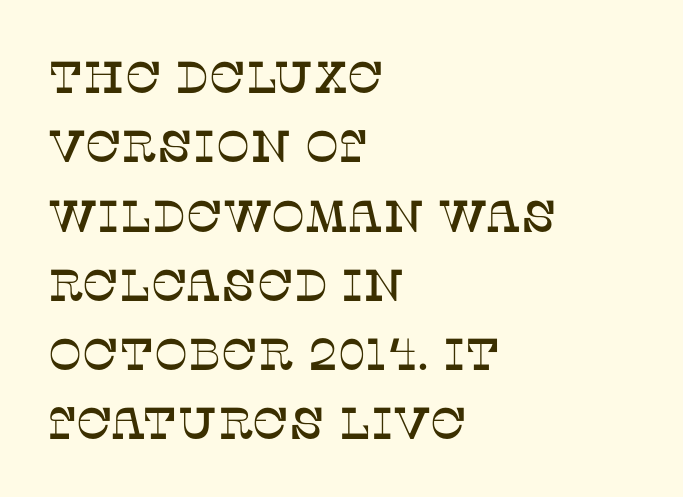
Between one letter and the next there's only the usual sliver of space. Beneath every word, the page is bare. Note the varied advance widths — an 'i' is clearly narrower than an 'm'. Each letter's strokes conclude with small projecting serifs. When letters stand straight like this, we call the style roman or upright.
